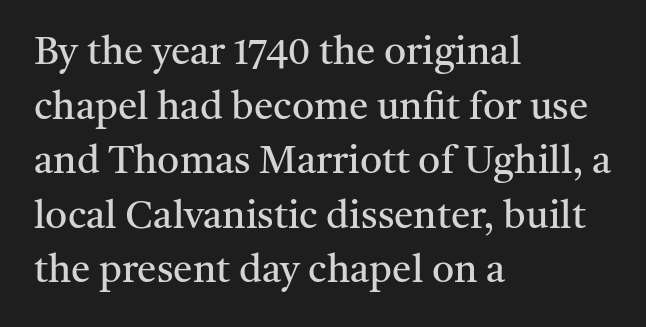
The image shows 39 px regular-weight serif type, upright; set left-aligned, normal line spacing (1.4x), normal letter spacing, not underlined; medium stroke contrast and a medium x-height.
